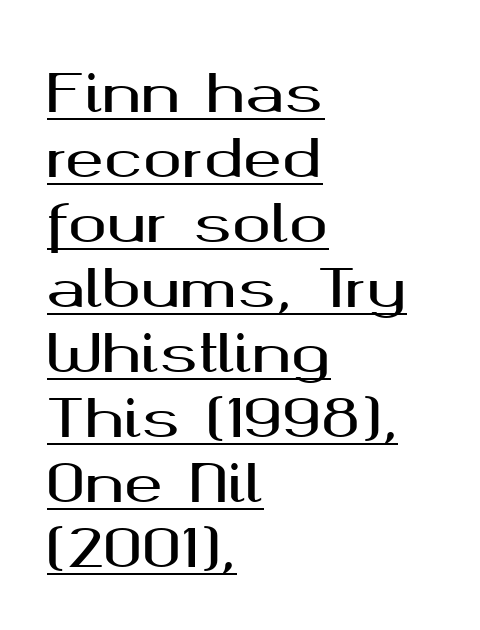
The image shows 52 px wide sans-serif type, upright; set left-aligned, normal line spacing (1.25x), normal letter spacing, underlined; medium stroke contrast and a medium x-height.
